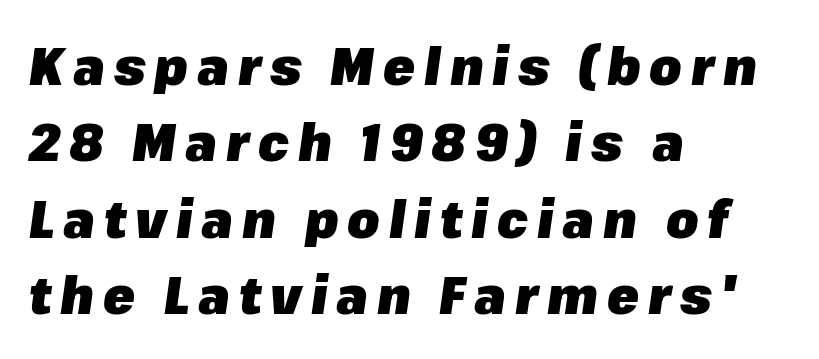
The image shows 52 px heavy type, italic (leaning right); set left-aligned, normal line spacing (1.47x), not underlined; low stroke contrast and a medium x-height.
